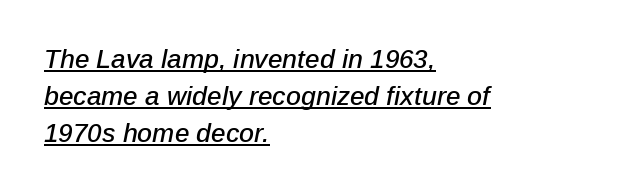
Observe the ordinary spacing: letters are neighbours, not strangers. Each line starts at the same left margin while the right side varies. The string is rendered with underlining switched on. Looking at the ascenders, they clearly lean. What's the leading like? Ordinary, nothing unusual.
